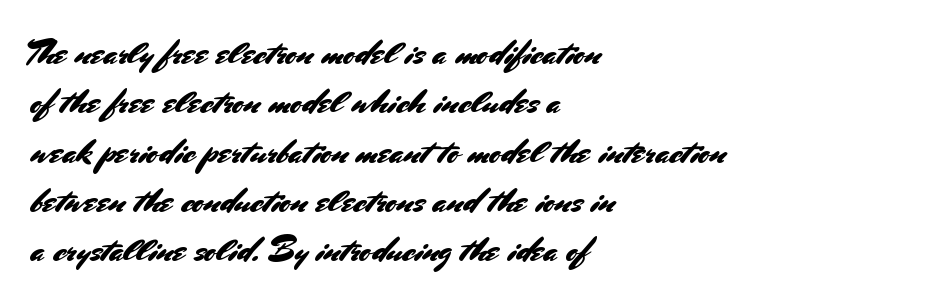
The image shows 35 px sans-serif type; set left-aligned, normal line spacing (1.41x), normal letter spacing, not underlined; medium stroke contrast and a small x-height.
